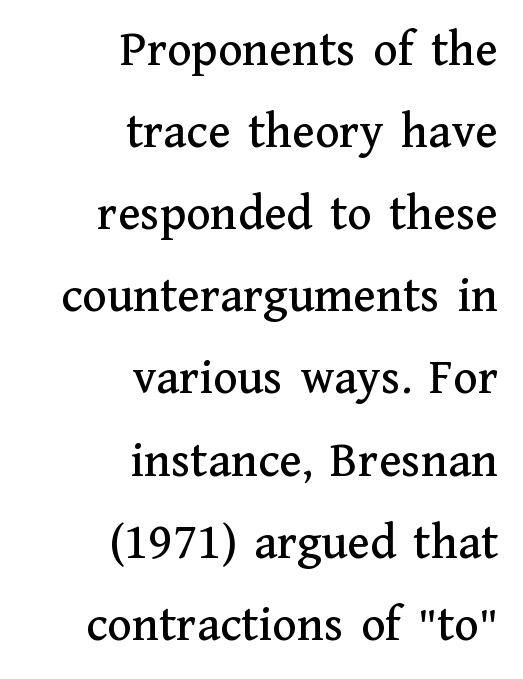
Q: Is the text italic (slanted)? A: No, it is upright.
Q: Is the typeface a serif or a sans-serif typeface? A: Serif.
Q: Is the text underlined? A: No.
Q: How is the paragraph aligned? A: Right-aligned.
Q: Is the spacing between letters normal or unusually wide? A: Normal.
Q: Is the spacing between lines tight, normal or loose? A: Normal.
Q: Width (condensed, normal, or wide)? A: Normal.
Q: Stroke contrast? A: Medium.
Q: x-height? A: Medium.
Q: Monospaced? A: No.
